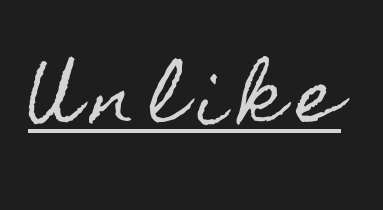
{"width": "condensed", "x_height": "small", "monospaced": "no", "underline": "yes", "glyph_px": 71}
